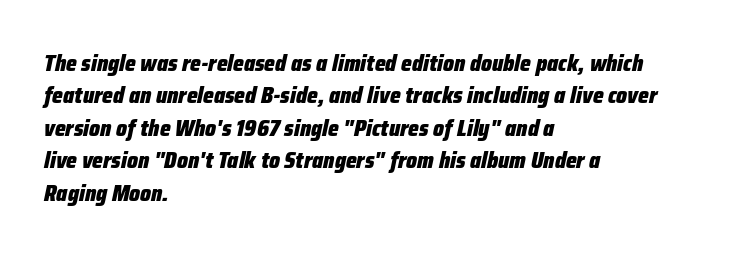
{"italic": "yes", "lean": "right", "slant_degrees": 12, "bold": "yes", "underline": "no", "align": "left", "line_spacing": "normal", "line_spacing_ratio": 1.41, "letter_spacing": "normal", "letter_spacing_em": 0.0, "glyph_px": 23}
